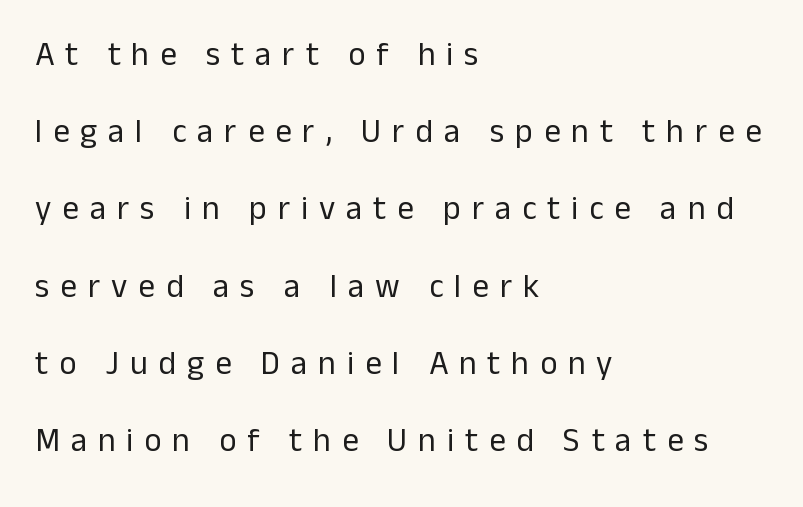
{"serif": "no", "italic": "no", "bold": "no", "weight": "regular", "width": "normal", "stroke_contrast": "low", "x_height": "medium", "monospaced": "no", "underline": "no", "align": "left", "line_spacing": "loose", "line_spacing_ratio": 2.34, "letter_spacing": "wide", "letter_spacing_em": 0.33, "glyph_px": 33}
